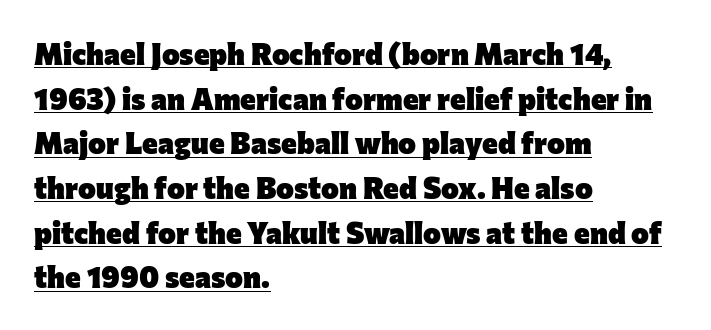
The image shows 30 px heavy sans-serif type, upright; set left-aligned, normal line spacing (1.49x), normal letter spacing, underlined; low stroke contrast and a medium x-height.
